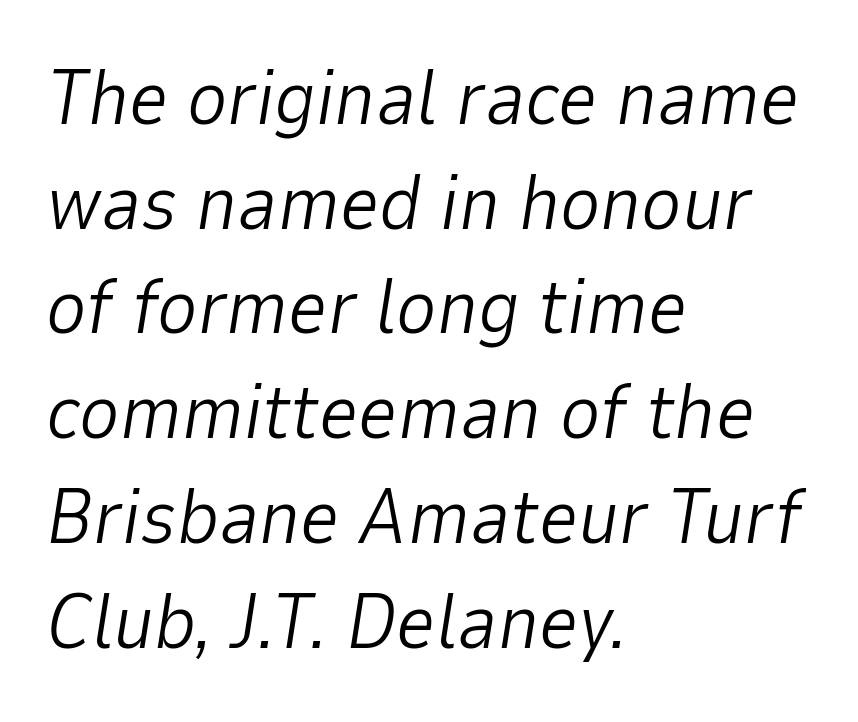
The image shows 77 px light type, italic (leaning right); set left-aligned, normal line spacing (1.36x), normal letter spacing, not underlined; low stroke contrast and a medium x-height.
